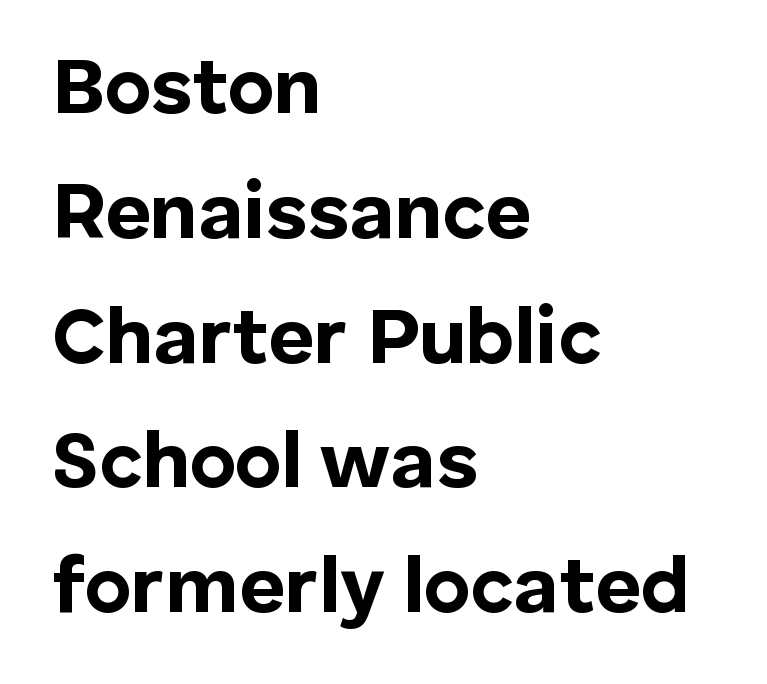
{"serif": "no", "italic": "no", "bold": "yes", "weight": "bold", "width": "normal", "stroke_contrast": "low", "x_height": "medium", "monospaced": "no", "underline": "no", "align": "left", "line_spacing": "normal", "line_spacing_ratio": 1.58, "letter_spacing": "normal", "letter_spacing_em": 0.0, "glyph_px": 79}
